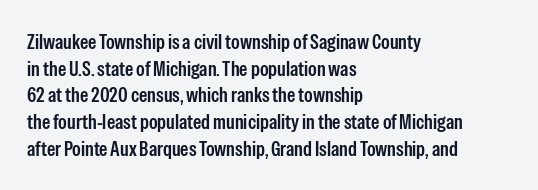
The image shows 21 px text type, upright; set left-aligned, normal line spacing (1.27x), normal letter spacing, not underlined.
